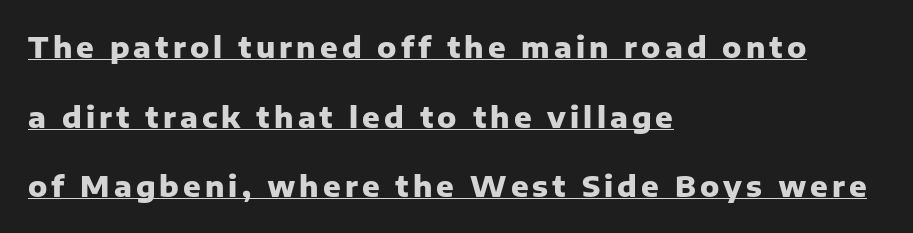
{"serif": "no", "italic": "no", "bold": "yes", "weight": "heavy", "width": "normal", "stroke_contrast": "low", "x_height": "medium", "monospaced": "no", "underline": "yes", "align": "left", "line_spacing": "loose", "line_spacing_ratio": 2.4, "glyph_px": 29}
